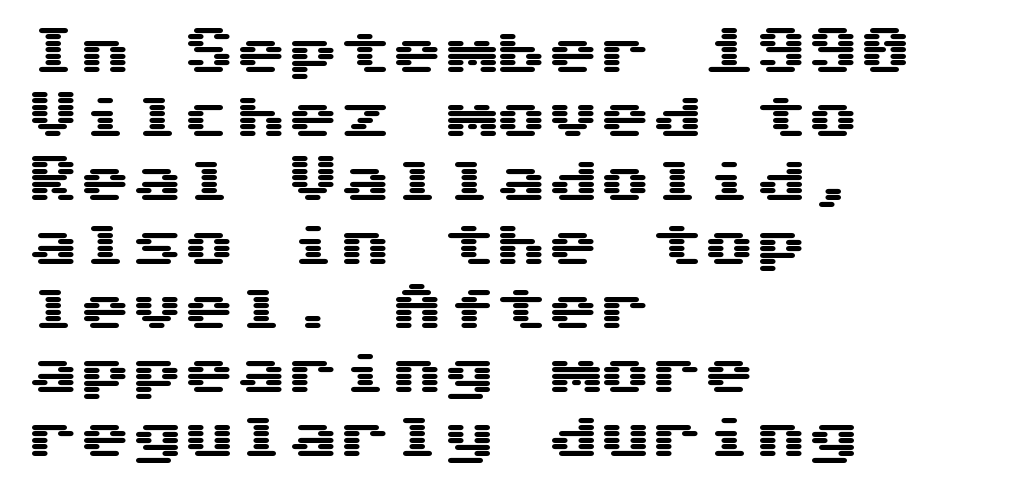
{"serif": "no", "italic": "no", "width": "wide", "stroke_contrast": "medium", "x_height": "medium", "underline": "no", "align": "left", "line_spacing_ratio": 1.23, "letter_spacing": "normal", "letter_spacing_em": 0.0, "glyph_px": 52}
